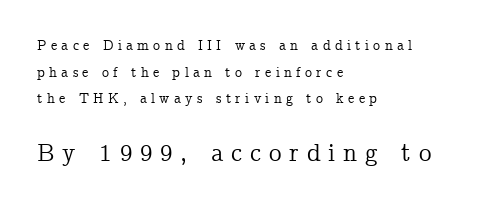
The strip under each line holds only bare page. Style check: upright. Size contrast runs from small at the top to large at the bottom. Students, observe: this is what heavily led, spacious text looks like.
